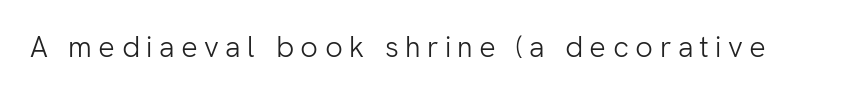
Underlining? Definitely not there. The face used here is rendered with a markedly widened letterfit. It's the straight-up-and-down kind of type. The font family rendered here belongs to the sans-serif group. Heft: none added — not bold.
